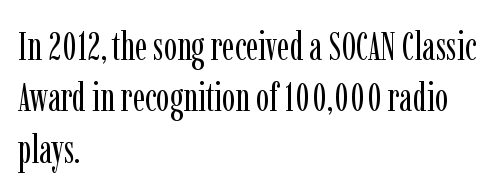
Q: Is the text bold? A: No.
Q: Is the text italic (slanted)? A: No, it is upright.
Q: Is the typeface a serif or a sans-serif typeface? A: Serif.
Q: Is the text underlined? A: No.
Q: How is the paragraph aligned? A: Left-aligned.
Q: Is the spacing between letters normal or unusually wide? A: Normal.
Q: Is the spacing between lines tight, normal or loose? A: Normal.
Q: Width (condensed, normal, or wide)? A: Condensed.
Q: Stroke contrast? A: Low.
Q: x-height? A: Medium.
Q: Monospaced? A: No.
